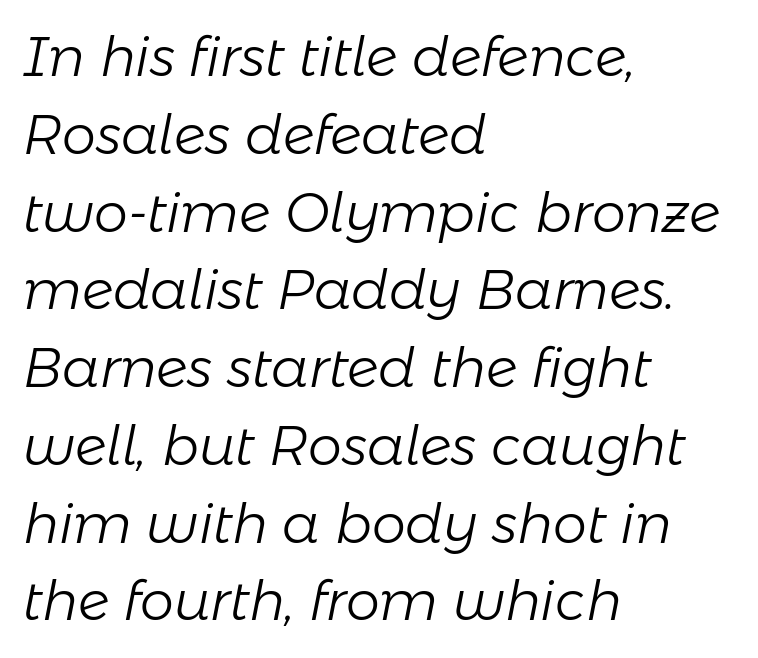
{"italic": "yes", "lean": "right", "slant_degrees": 11, "bold": "no", "weight": "light", "width": "normal", "stroke_contrast": "low", "x_height": "medium", "monospaced": "no", "underline": "no", "align": "left", "line_spacing": "normal", "line_spacing_ratio": 1.44, "letter_spacing": "normal", "letter_spacing_em": 0.0, "glyph_px": 54}
